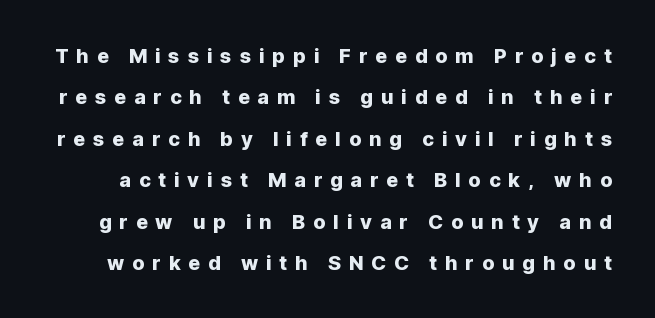
The image shows 20 px text type, upright; set loose line spacing (2.07x), unusually wide letter spacing (+0.39 em), not underlined.
